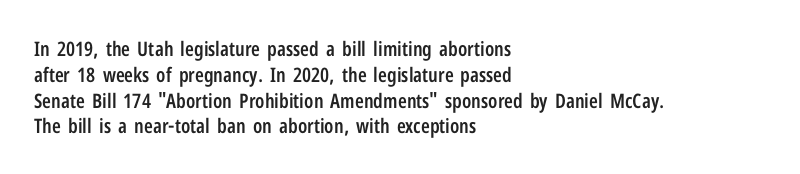
The image shows 20 px text type, upright; set left-aligned, normal line spacing (1.29x), normal letter spacing, not underlined.
